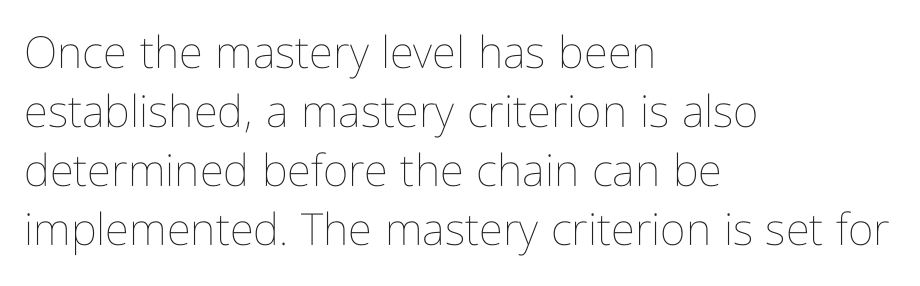
The image shows 44 px thin, condensed type, upright; set left-aligned, normal line spacing (1.34x), normal letter spacing, not underlined; low stroke contrast and a medium x-height.
